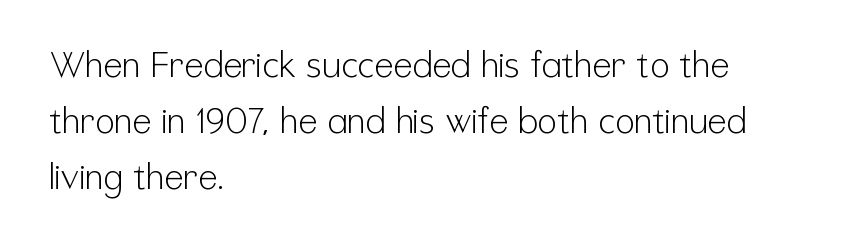
The image shows 36 px light, condensed sans-serif type, upright; set left-aligned, normal line spacing (1.55x), normal letter spacing, not underlined; low stroke contrast and a medium x-height.
